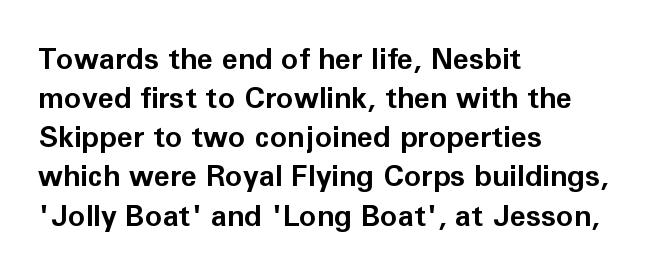
Does the leading feel generous? No, just average. The tracking reads as untouched default to a designer's eye. You can tell it's not italic because the verticals are truly vertical. These lines are composed in type without serifs.
